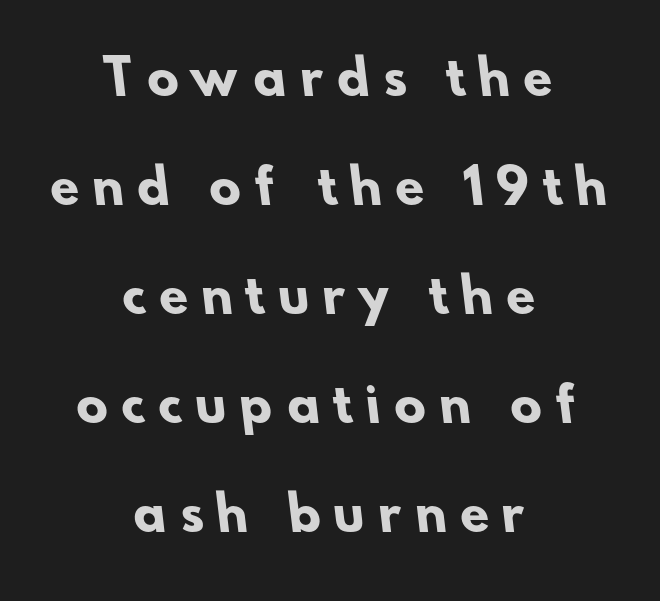
The image shows 47 px heavy sans-serif type; set centered, loose line spacing (2.32x), unusually wide letter spacing (+0.29 em), not underlined; low stroke contrast and a small x-height.
